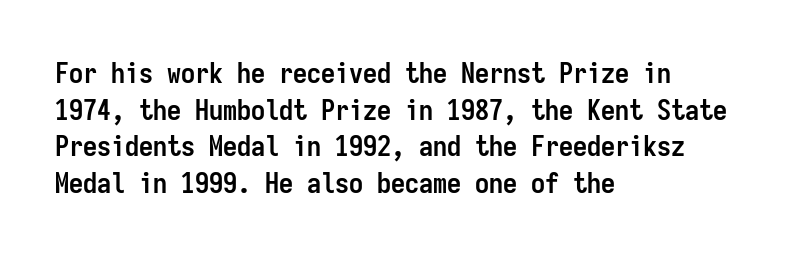
Q: Is the text bold? A: Yes.
Q: Is the text italic (slanted)? A: No, it is upright.
Q: Is the typeface a serif or a sans-serif typeface? A: Sans-serif.
Q: Is the text underlined? A: No.
Q: How is the paragraph aligned? A: Left-aligned.
Q: Is the spacing between letters normal or unusually wide? A: Normal.
Q: Is the spacing between lines tight, normal or loose? A: Normal.
Q: Width (condensed, normal, or wide)? A: Condensed.
Q: Stroke contrast? A: Low.
Q: x-height? A: Medium.
Q: Monospaced? A: Yes.
